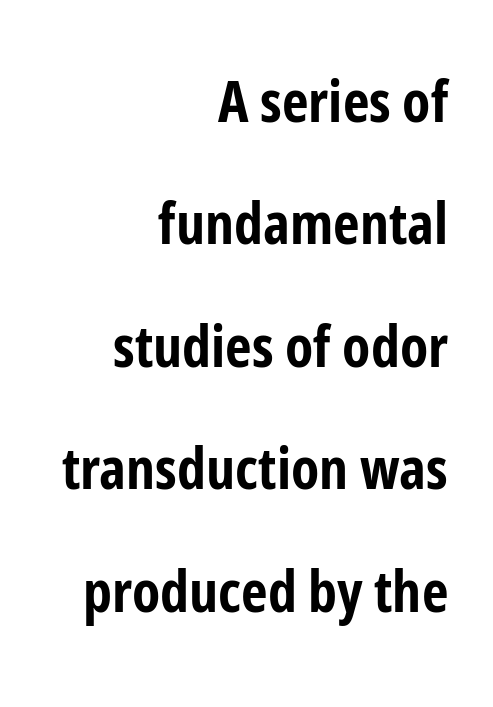
Q: Is the text bold? A: Yes.
Q: Is the text italic (slanted)? A: No, it is upright.
Q: Is the typeface a serif or a sans-serif typeface? A: Sans-serif.
Q: Is the text underlined? A: No.
Q: How is the paragraph aligned? A: Right-aligned.
Q: Is the spacing between letters normal or unusually wide? A: Normal.
Q: Is the spacing between lines tight, normal or loose? A: Loose.
Q: Width (condensed, normal, or wide)? A: Condensed.
Q: Stroke contrast? A: Low.
Q: x-height? A: Medium.
Q: Monospaced? A: No.
